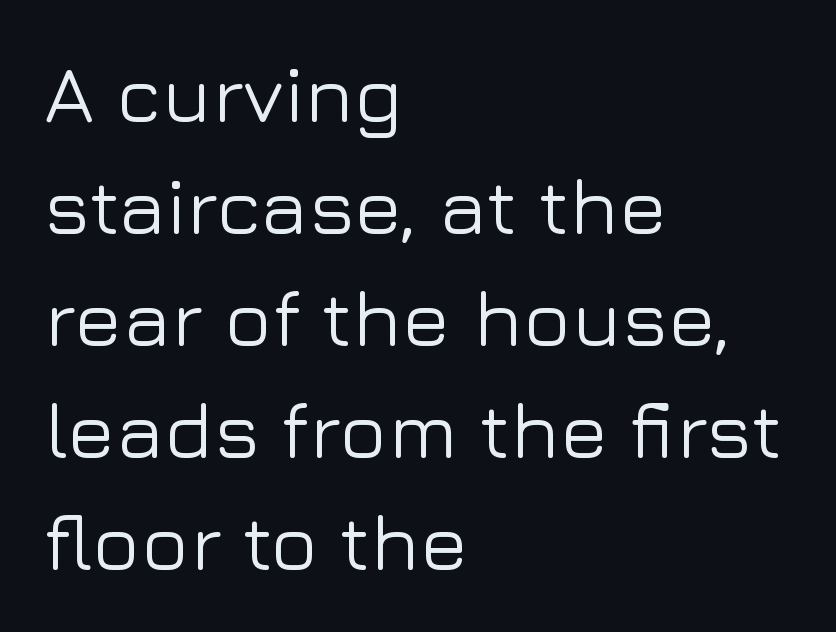
Q: Is the text italic (slanted)? A: No, it is upright.
Q: Is the typeface a serif or a sans-serif typeface? A: Sans-serif.
Q: Is the text underlined? A: No.
Q: How is the paragraph aligned? A: Left-aligned.
Q: Is the spacing between letters normal or unusually wide? A: Normal.
Q: Is the spacing between lines tight, normal or loose? A: Normal.
Q: Width (condensed, normal, or wide)? A: Normal.
Q: Stroke contrast? A: Low.
Q: x-height? A: Medium.
Q: Monospaced? A: No.
